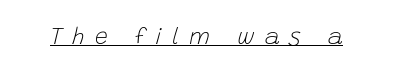
The image shows 23 px text type, italic (leaning right); set unusually wide letter spacing (+0.43 em), underlined.
